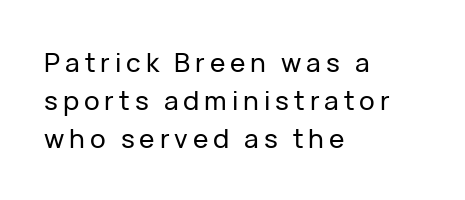
{"italic": "no", "underline": "no", "align": "left", "line_spacing": "normal", "line_spacing_ratio": 1.46, "glyph_px": 26}
